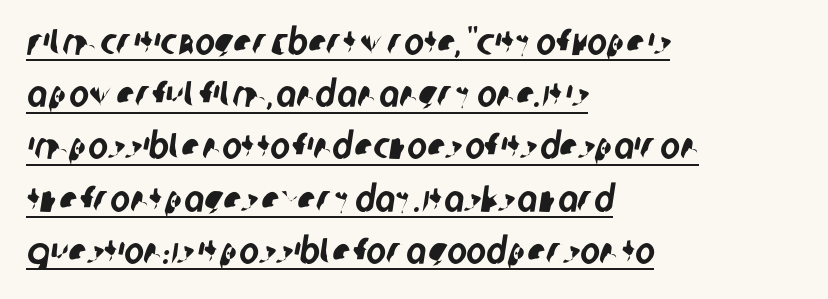
Honestly, the letter spacing is just normal — you wouldn't notice it. Compared with typical paragraphs, the rows here are spaced about the same. In CSS terms this would be text-align: left. The lettering is marked with a stroke running underneath it. Is this a sans? Yes — the strokes have no serifs. The passage shown is typed in a proportional face where columns would drift.
